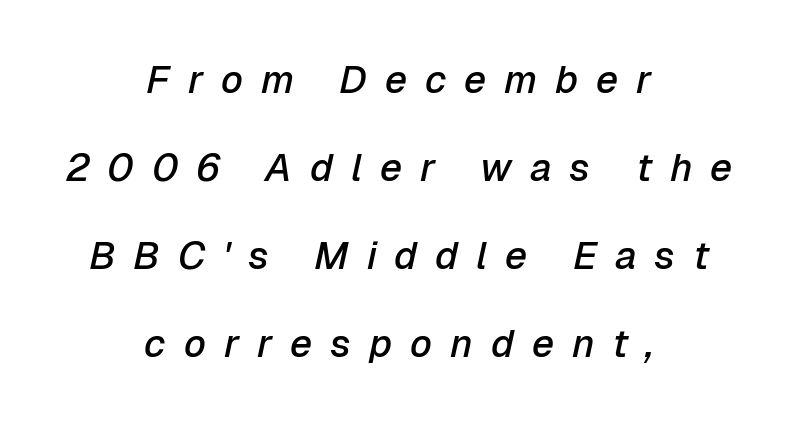
Q: Is the text bold? A: Semi-bold.
Q: Is the text italic (slanted)? A: Yes, it leans right by about 12 degrees.
Q: Is the text underlined? A: No.
Q: How is the paragraph aligned? A: Centered.
Q: Is the spacing between letters normal or unusually wide? A: Unusually wide.
Q: Is the spacing between lines tight, normal or loose? A: Loose.
Q: Width (condensed, normal, or wide)? A: Normal.
Q: Stroke contrast? A: Low.
Q: x-height? A: Medium.
Q: Monospaced? A: No.
